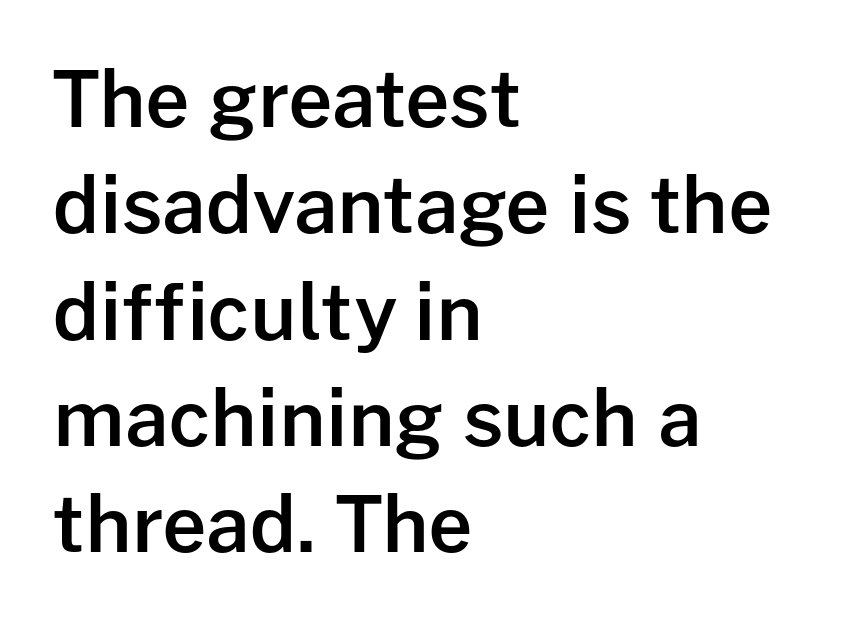
{"serif": "no", "italic": "no", "bold": "semi", "weight": "semibold", "width": "normal", "stroke_contrast": "low", "x_height": "medium", "monospaced": "no", "underline": "no", "align": "left", "line_spacing": "normal", "line_spacing_ratio": 1.38, "letter_spacing": "normal", "letter_spacing_em": 0.0, "glyph_px": 77}
